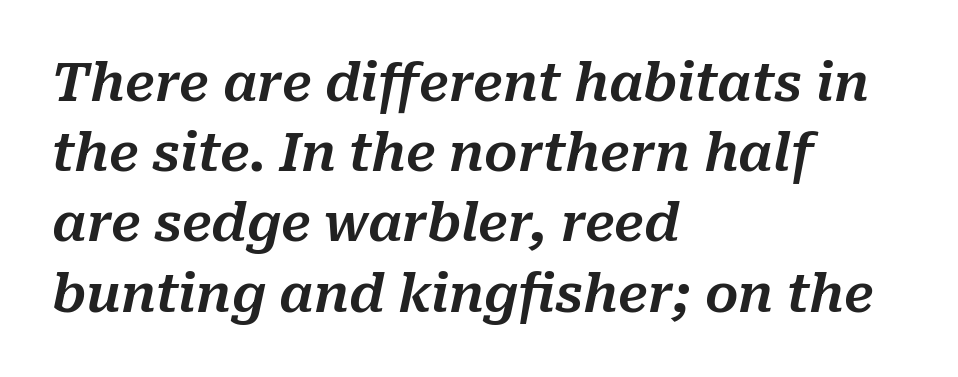
Q: Is the text italic (slanted)? A: Yes, it leans right by about 10 degrees.
Q: Is the text underlined? A: No.
Q: How is the paragraph aligned? A: Left-aligned.
Q: Is the spacing between letters normal or unusually wide? A: Normal.
Q: Is the spacing between lines tight, normal or loose? A: Normal.
Q: Width (condensed, normal, or wide)? A: Normal.
Q: Stroke contrast? A: Medium.
Q: x-height? A: Medium.
Q: Monospaced? A: No.
